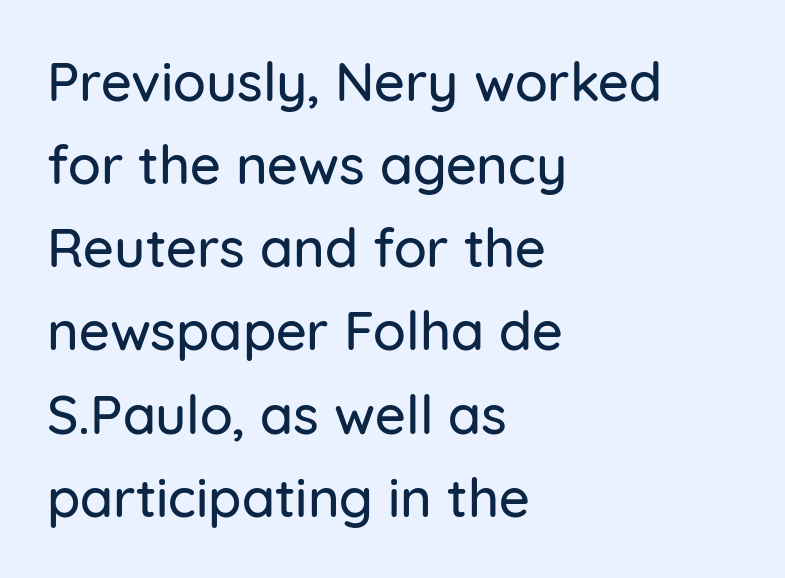
Q: Is the text italic (slanted)? A: No, it is upright.
Q: Is the typeface a serif or a sans-serif typeface? A: Sans-serif.
Q: Is the text underlined? A: No.
Q: How is the paragraph aligned? A: Left-aligned.
Q: Is the spacing between letters normal or unusually wide? A: Normal.
Q: Is the spacing between lines tight, normal or loose? A: Normal.
Q: Width (condensed, normal, or wide)? A: Normal.
Q: Stroke contrast? A: Low.
Q: x-height? A: Medium.
Q: Monospaced? A: No.
